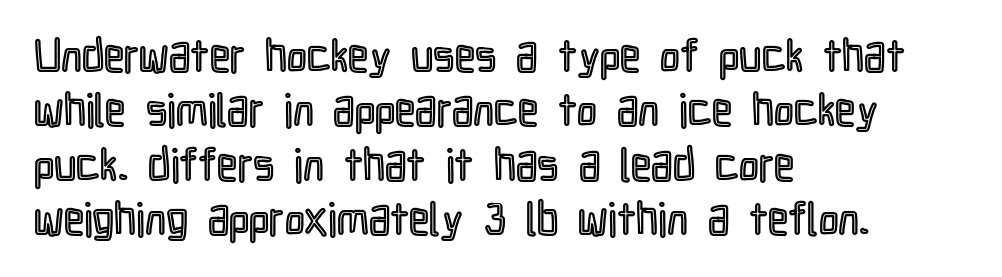
The image shows 45 px condensed type, upright; set left-aligned, line spacing 1.21x, normal letter spacing, not underlined; a medium x-height.
